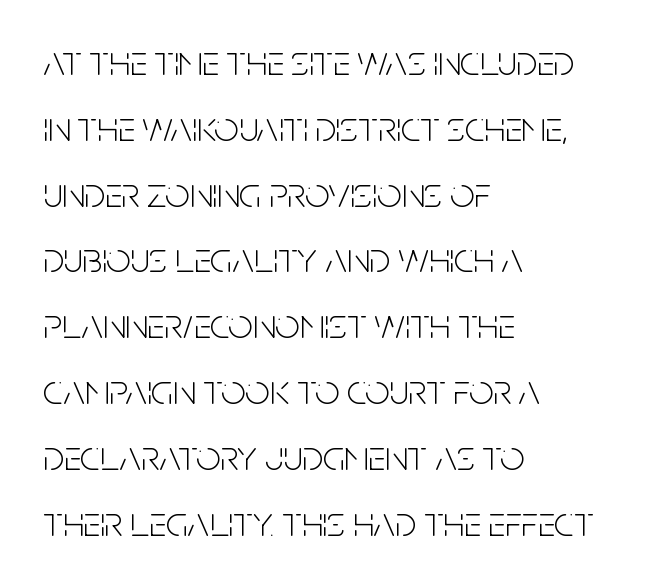
{"serif": "no", "italic": "no", "bold": "no", "weight": "light", "width": "condensed", "stroke_contrast": "low", "x_height": "large", "monospaced": "no", "underline": "no", "align": "left", "line_spacing": "normal", "line_spacing_ratio": 1.53, "letter_spacing": "normal", "letter_spacing_em": 0.0, "glyph_px": 43}
